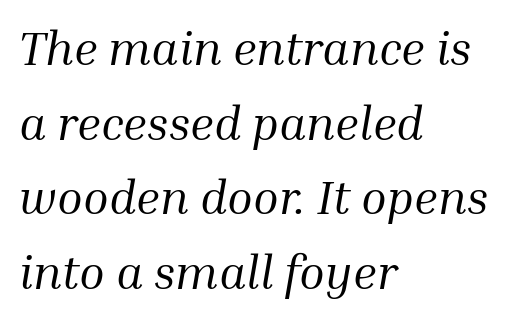
The type is set solid horizontally, with unmodified tracking. The passage shown leans; its letterforms are oblique. This is serif lettering, the kind often seen in printed books. The baseline area is clear.
